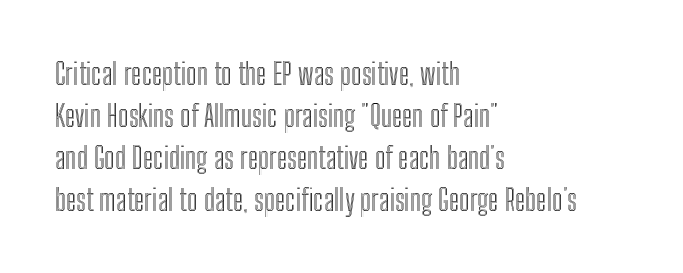
The image shows 30 px condensed type, upright; set left-aligned, normal line spacing (1.4x), normal letter spacing, not underlined; a medium x-height.
